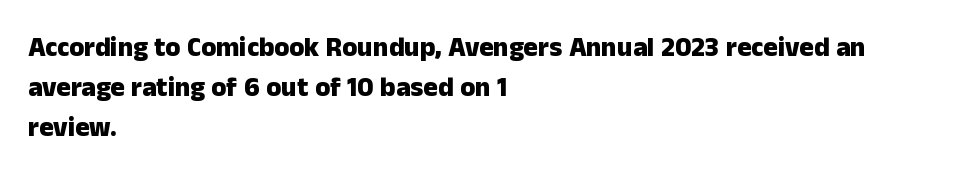
The rag falls on the right side of this text block. The axis of the letterforms is exactly vertical. Descender tails drop into unmarked territory. Inter-character spacing is left at the font's built-in metrics. Heavy, bold letterforms.
